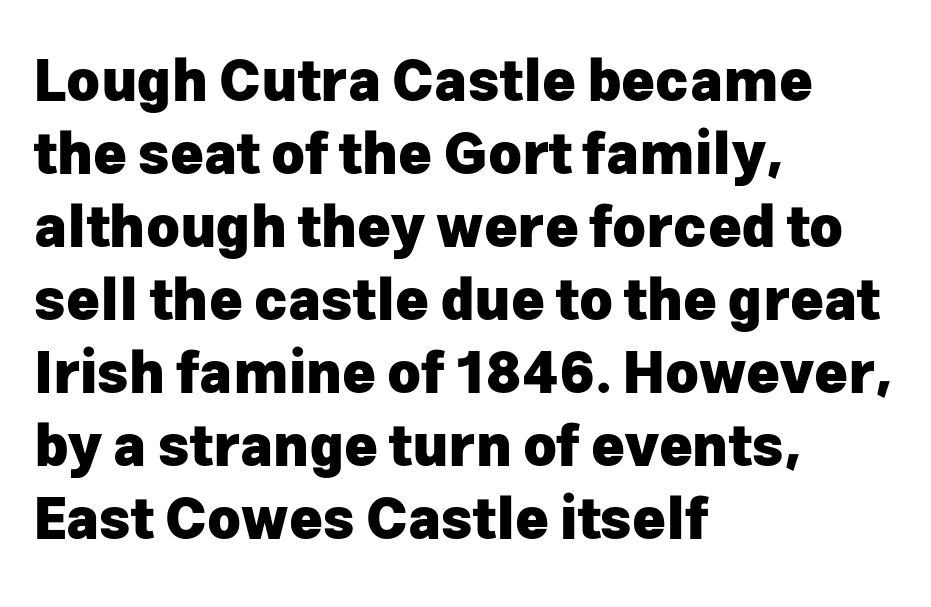
Q: Is the text bold? A: Yes.
Q: Is the text italic (slanted)? A: No, it is upright.
Q: Is the typeface a serif or a sans-serif typeface? A: Sans-serif.
Q: Is the text underlined? A: No.
Q: How is the paragraph aligned? A: Left-aligned.
Q: Is the spacing between letters normal or unusually wide? A: Normal.
Q: Is the spacing between lines tight, normal or loose? A: Normal.
Q: Width (condensed, normal, or wide)? A: Normal.
Q: Stroke contrast? A: Low.
Q: x-height? A: Medium.
Q: Monospaced? A: No.
